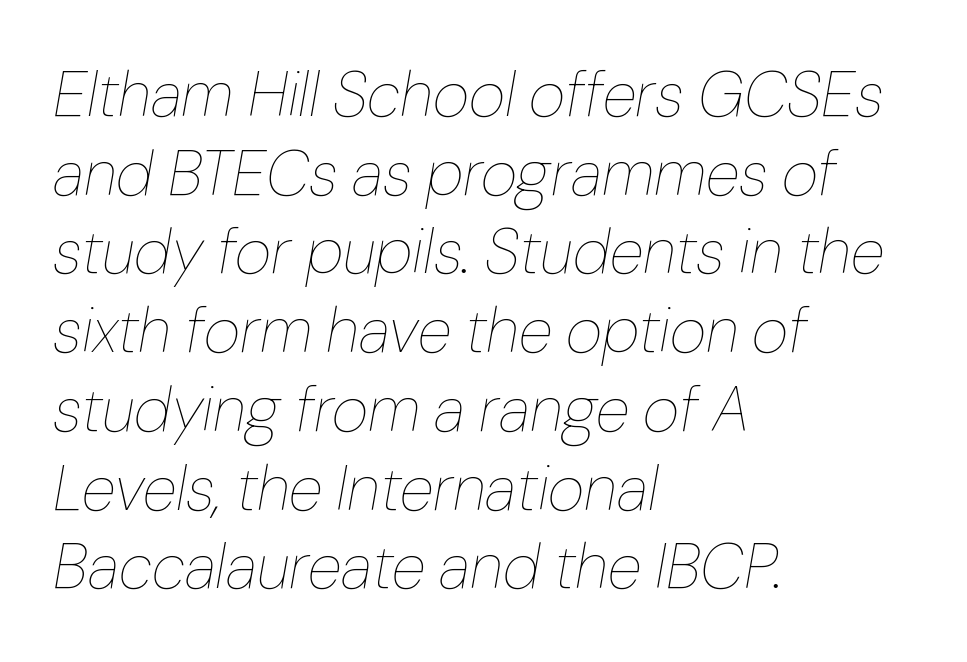
{"italic": "yes", "lean": "right", "slant_degrees": 10, "bold": "no", "weight": "thin", "width": "normal", "stroke_contrast": "low", "x_height": "medium", "monospaced": "no", "underline": "no", "align": "left", "line_spacing": "normal", "line_spacing_ratio": 1.25, "letter_spacing": "normal", "letter_spacing_em": 0.0, "glyph_px": 63}
